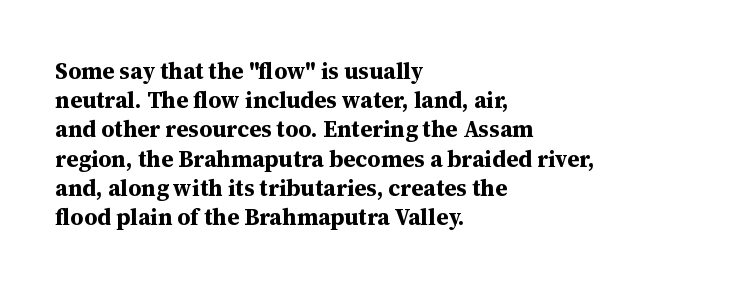
Q: Is the text bold? A: Yes.
Q: Is the text italic (slanted)? A: No, it is upright.
Q: Is the text underlined? A: No.
Q: How is the paragraph aligned? A: Left-aligned.
Q: Is the spacing between letters normal or unusually wide? A: Normal.
Q: Is the spacing between lines tight, normal or loose? A: Normal.
